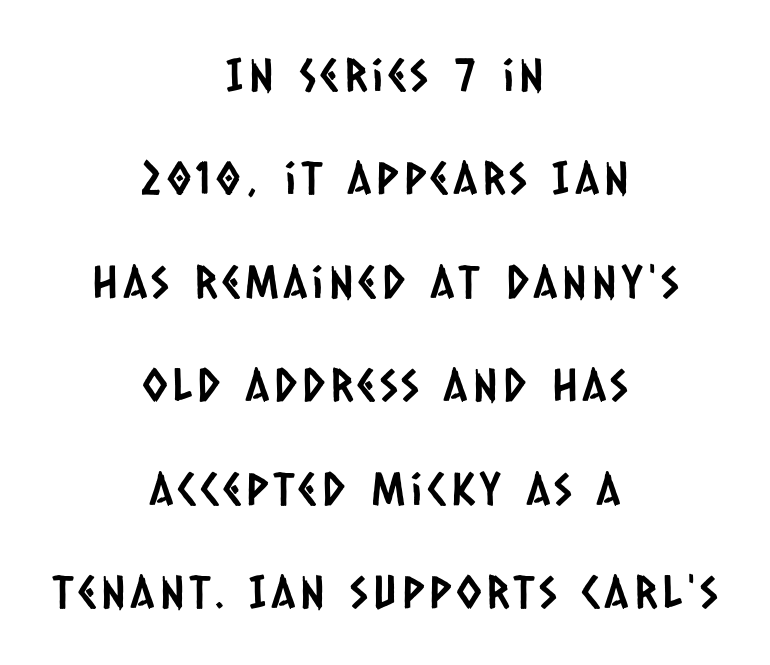
Q: Is the typeface a serif or a sans-serif typeface? A: Sans-serif.
Q: Is the text underlined? A: No.
Q: How is the paragraph aligned? A: Centered.
Q: Is the spacing between lines tight, normal or loose? A: Loose.
Q: Width (condensed, normal, or wide)? A: Condensed.
Q: Stroke contrast? A: Low.
Q: x-height? A: Large.
Q: Monospaced? A: No.
